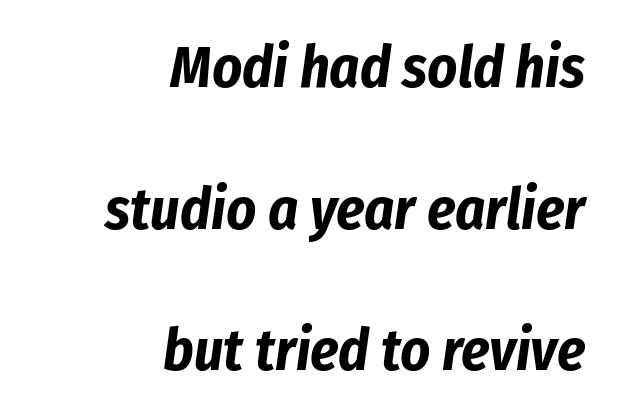
{"italic": "yes", "lean": "right", "slant_degrees": 8, "bold": "yes", "weight": "bold", "width": "condensed", "stroke_contrast": "low", "x_height": "medium", "monospaced": "no", "underline": "no", "align": "right", "line_spacing": "loose", "line_spacing_ratio": 2.44, "letter_spacing": "normal", "letter_spacing_em": 0.0, "glyph_px": 58}
